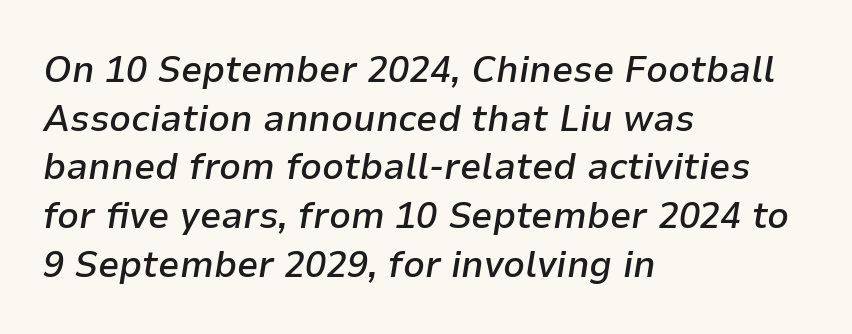
{"italic": "yes", "lean": "right", "slant_degrees": 9, "bold": "semi", "weight": "semibold", "width": "normal", "stroke_contrast": "low", "x_height": "medium", "monospaced": "no", "underline": "no", "align": "left", "line_spacing": "normal", "line_spacing_ratio": 1.28, "letter_spacing": "normal", "letter_spacing_em": 0.0, "glyph_px": 38}
